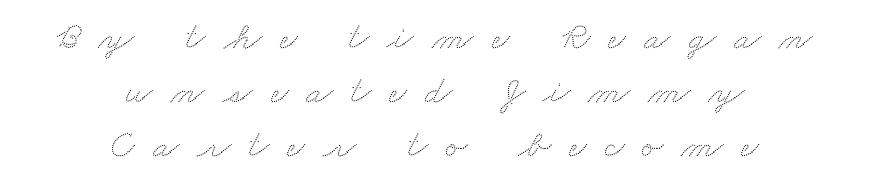
The passage is arranged like a title page — every line centered. The string is rendered with underlining switched off. How are the letters spaced? Widely, with obvious added tracking. Each letter keeps its own natural width here, so spacing adapts to shape. The designer left line spacing at the default.
